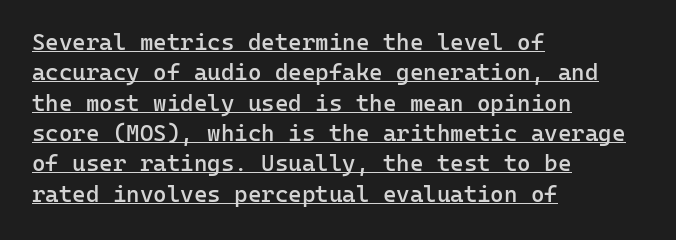
Q: Is the text bold? A: Semi-bold.
Q: Is the text italic (slanted)? A: No, it is upright.
Q: Is the text underlined? A: Yes.
Q: How is the paragraph aligned? A: Left-aligned.
Q: Is the spacing between letters normal or unusually wide? A: Normal.
Q: Is the spacing between lines tight, normal or loose? A: Normal.
